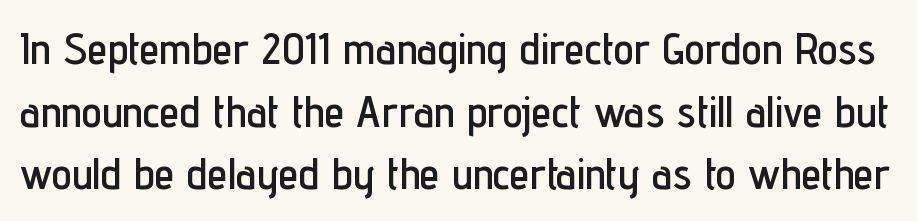
Q: Is the text italic (slanted)? A: No, it is upright.
Q: Is the typeface a serif or a sans-serif typeface? A: Sans-serif.
Q: Is the text underlined? A: No.
Q: Is the spacing between letters normal or unusually wide? A: Normal.
Q: Is the spacing between lines tight, normal or loose? A: Normal.
Q: Width (condensed, normal, or wide)? A: Condensed.
Q: Stroke contrast? A: Low.
Q: x-height? A: Medium.
Q: Monospaced? A: No.
